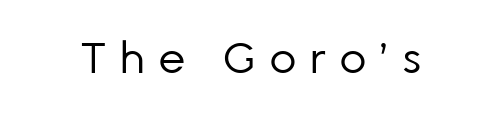
The image shows 43 px regular-weight sans-serif type, upright; set unusually wide letter spacing (+0.29 em), not underlined; low stroke contrast and a medium x-height.
